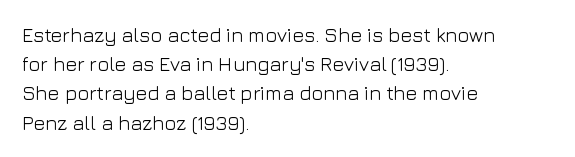
Q: Is the text bold? A: No.
Q: Is the text italic (slanted)? A: No, it is upright.
Q: Is the text underlined? A: No.
Q: How is the paragraph aligned? A: Left-aligned.
Q: Is the spacing between letters normal or unusually wide? A: Normal.
Q: Is the spacing between lines tight, normal or loose? A: Normal.
